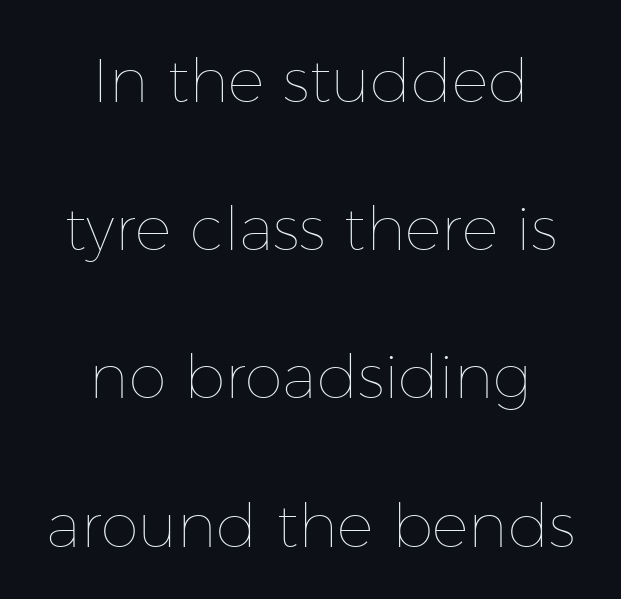
The image shows 61 px thin type, upright; set centered, loose line spacing (2.43x), normal letter spacing, not underlined; low stroke contrast and a medium x-height.
